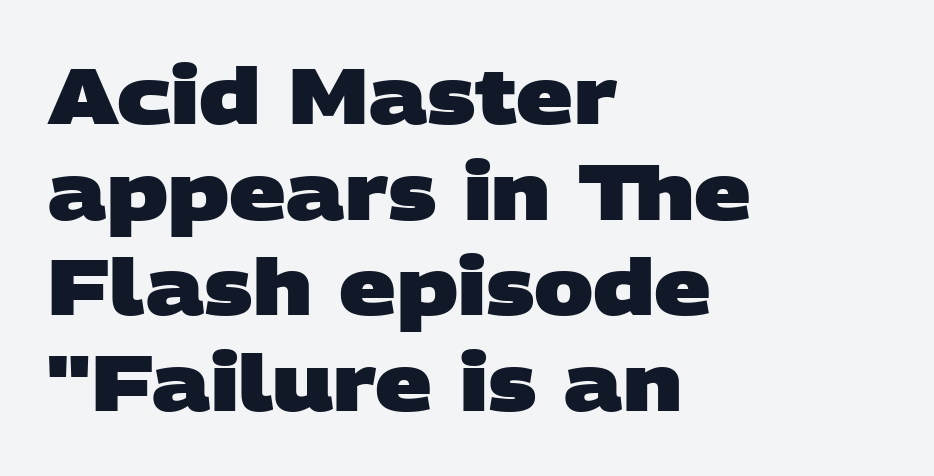
{"serif": "no", "bold": "yes", "weight": "heavy", "width": "wide", "stroke_contrast": "low", "x_height": "large", "monospaced": "no", "underline": "no", "align": "left", "line_spacing_ratio": 1.21, "letter_spacing": "normal", "letter_spacing_em": 0.0, "glyph_px": 79}
